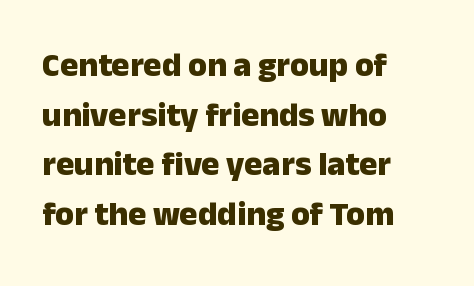
The characters display no serif detailing; their extremities are plain. Do the characters align in a grid? No, the font is proportional. If you measured baseline to baseline, you'd find a middling distance. Underlining? Definitely not there. Characters follow at the spacing the type designer built in. In CSS terms this would be text-align: left.
